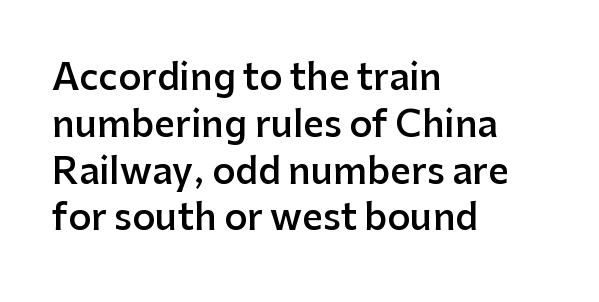
A classic flush-left, rag-right setting is used for this passage. Vertically, the passage feels balanced, rows spaced as you'd expect. You could call the tracking neutral — neither tight nor loose. The baseline area is clear. Nope, no serifs anywhere on these letters.
